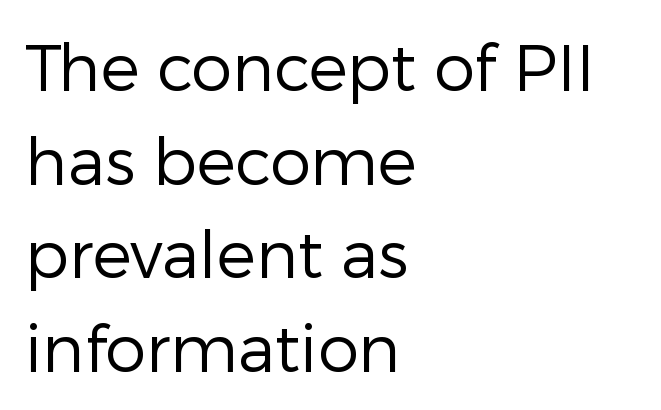
{"serif": "no", "italic": "no", "bold": "no", "weight": "regular", "width": "normal", "stroke_contrast": "low", "x_height": "medium", "monospaced": "no", "underline": "no", "align": "left", "line_spacing": "normal", "line_spacing_ratio": 1.44, "letter_spacing": "normal", "letter_spacing_em": 0.0, "glyph_px": 65}
